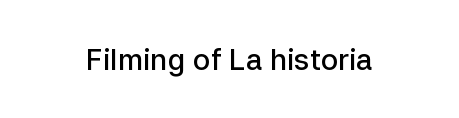
Q: Is the text bold? A: Semi-bold.
Q: Is the text italic (slanted)? A: No, it is upright.
Q: Is the typeface a serif or a sans-serif typeface? A: Sans-serif.
Q: Is the text underlined? A: No.
Q: Is the spacing between letters normal or unusually wide? A: Normal.
Q: Width (condensed, normal, or wide)? A: Normal.
Q: Stroke contrast? A: Low.
Q: x-height? A: Medium.
Q: Monospaced? A: No.
